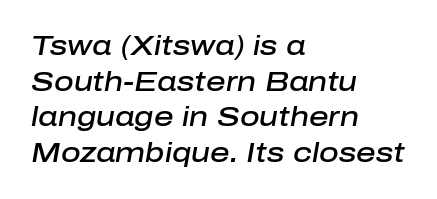
The image shows 27 px text type, italic (leaning right); set left-aligned, normal line spacing (1.32x), normal letter spacing, not underlined.
